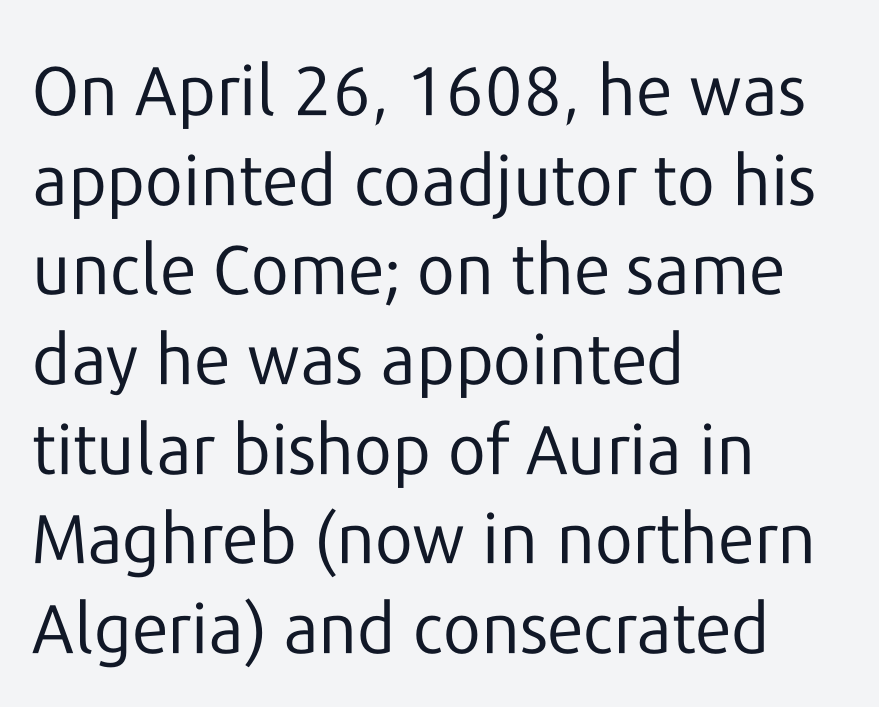
Q: Is the text bold? A: No.
Q: Is the text italic (slanted)? A: No, it is upright.
Q: Is the typeface a serif or a sans-serif typeface? A: Sans-serif.
Q: Is the text underlined? A: No.
Q: How is the paragraph aligned? A: Left-aligned.
Q: Is the spacing between letters normal or unusually wide? A: Normal.
Q: Is the spacing between lines tight, normal or loose? A: Normal.
Q: Width (condensed, normal, or wide)? A: Normal.
Q: Stroke contrast? A: Low.
Q: x-height? A: Medium.
Q: Monospaced? A: No.
